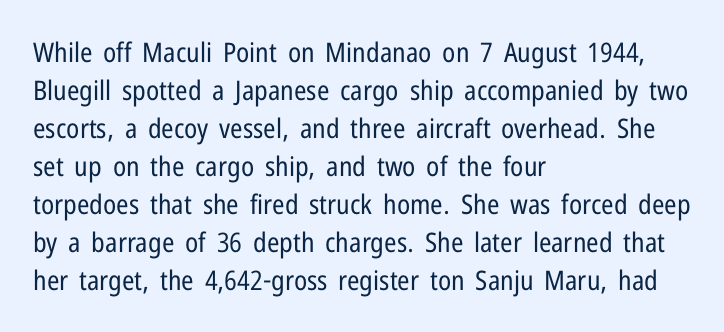
The designer left line spacing at the default. A classic flush-left, rag-right setting is used for this passage. The font sits on the lighter half of the weight spectrum, regular included. The letters stand straight up with perfectly vertical stems. No word sits above an underline.
